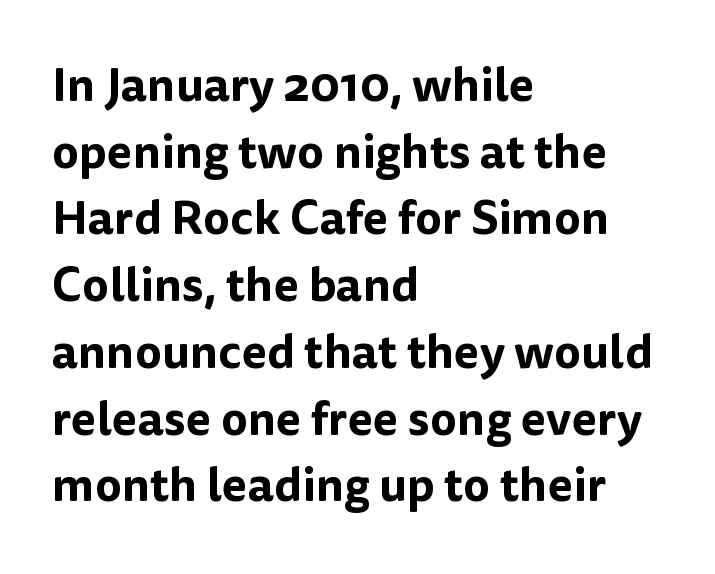
Q: Is the text italic (slanted)? A: No, it is upright.
Q: Is the typeface a serif or a sans-serif typeface? A: Sans-serif.
Q: Is the text underlined? A: No.
Q: How is the paragraph aligned? A: Left-aligned.
Q: Is the spacing between letters normal or unusually wide? A: Normal.
Q: Is the spacing between lines tight, normal or loose? A: Normal.
Q: Width (condensed, normal, or wide)? A: Normal.
Q: Stroke contrast? A: Low.
Q: x-height? A: Medium.
Q: Monospaced? A: No.
